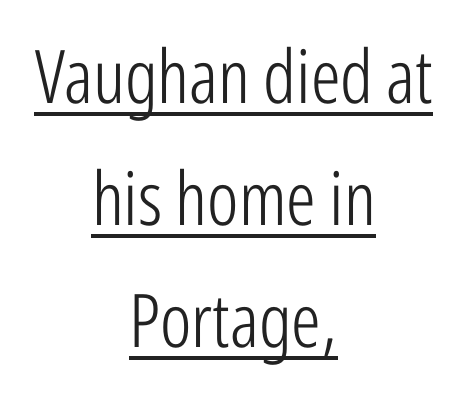
Q: Is the text bold? A: No.
Q: Is the text italic (slanted)? A: No, it is upright.
Q: Is the typeface a serif or a sans-serif typeface? A: Sans-serif.
Q: Is the text underlined? A: Yes.
Q: How is the paragraph aligned? A: Centered.
Q: Is the spacing between letters normal or unusually wide? A: Normal.
Q: Is the spacing between lines tight, normal or loose? A: Normal.
Q: Width (condensed, normal, or wide)? A: Condensed.
Q: Stroke contrast? A: Low.
Q: x-height? A: Medium.
Q: Monospaced? A: No.
